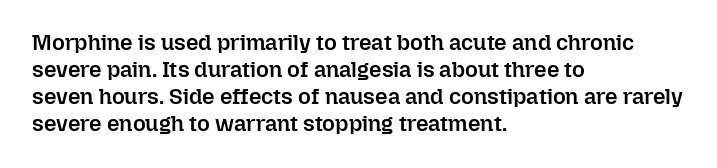
{"italic": "no", "bold": "semi", "underline": "no", "align": "left", "line_spacing_ratio": 1.22, "letter_spacing": "normal", "letter_spacing_em": 0.0, "glyph_px": 22}
